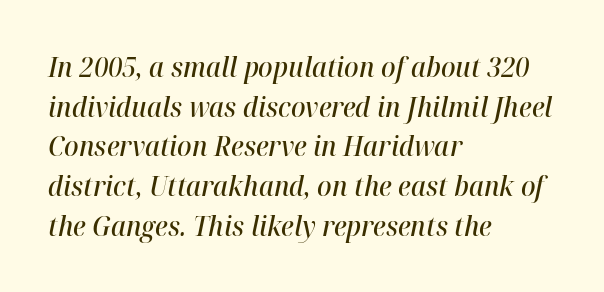
{"italic": "yes", "lean": "right", "slant_degrees": 12, "bold": "semi", "underline": "no", "align": "left", "line_spacing": "normal", "line_spacing_ratio": 1.47, "letter_spacing": "normal", "letter_spacing_em": 0.0, "glyph_px": 27}
